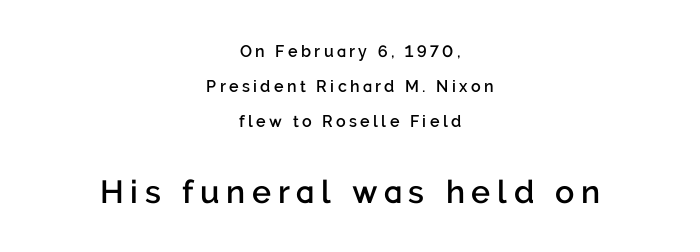
Q: Is the text bold? A: Semi-bold.
Q: Is the text italic (slanted)? A: No, it is upright.
Q: Is the typeface a serif or a sans-serif typeface? A: Sans-serif.
Q: Is the text underlined? A: No.
Q: How is the paragraph aligned? A: Centered.
Q: Is the spacing between letters normal or unusually wide? A: Unusually wide.
Q: Is the spacing between lines tight, normal or loose? A: Loose.
Q: Which block of text is set in a larger size, the first (top) or the second (bottom)? A: The second (bottom) one.
Q: Width (condensed, normal, or wide)? A: Normal.
Q: Stroke contrast? A: Low.
Q: x-height? A: Medium.
Q: Monospaced? A: No.
